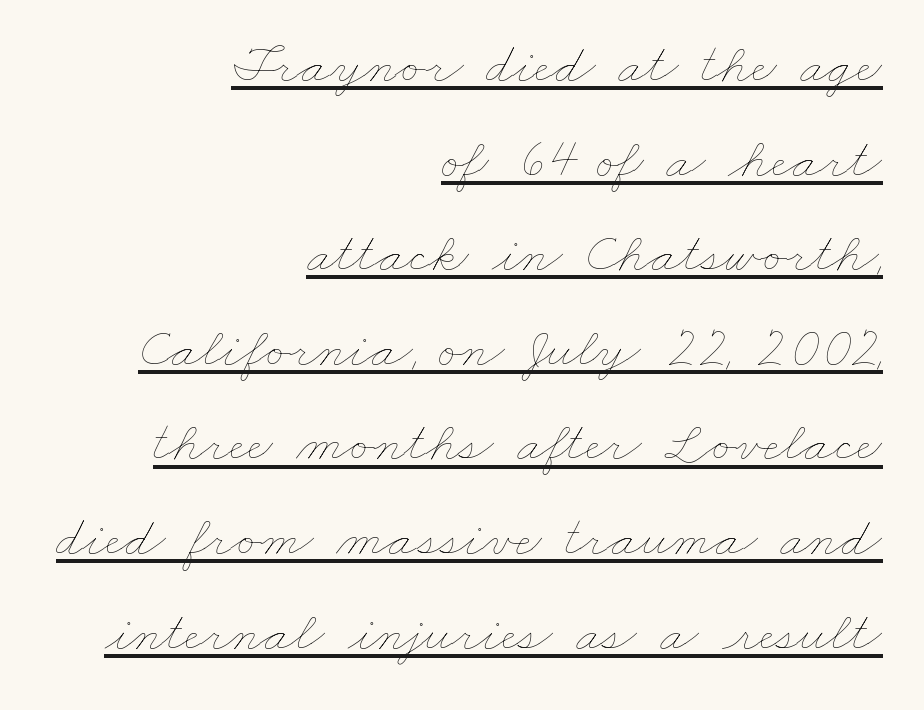
Caption: multi-line text, flush right, ragged left. On a weight scale, this lands at 450 or below. Spacing between characters is what you'd get straight out of the box. Glance below the letters and you will spot a drawn line. One glance says typical: line gaps are just what's usual. Character widths vary here, with narrow letters taking less room than wide ones.
